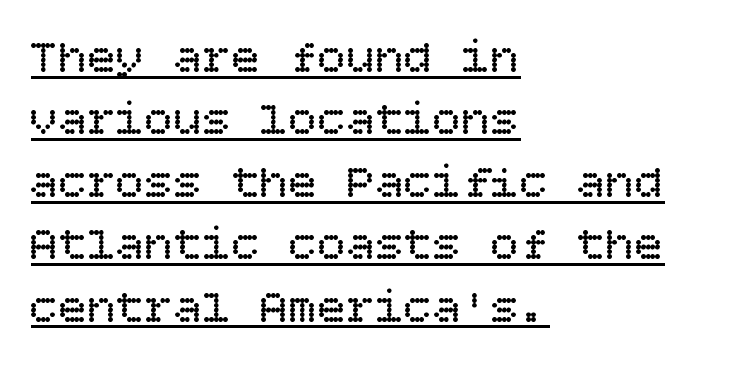
The image shows 48 px regular-weight type, upright; set left-aligned, normal line spacing (1.3x), normal letter spacing, underlined; low stroke contrast and a large x-height.
